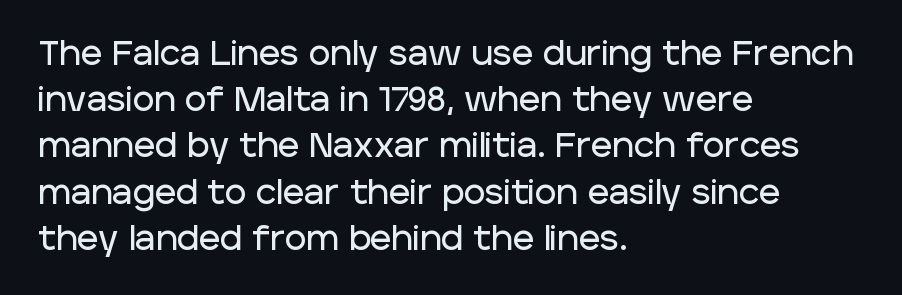
{"serif": "no", "italic": "no", "width": "normal", "stroke_contrast": "low", "x_height": "large", "monospaced": "no", "underline": "no", "align": "left", "line_spacing": "normal", "line_spacing_ratio": 1.4, "letter_spacing": "normal", "letter_spacing_em": 0.0, "glyph_px": 33}
